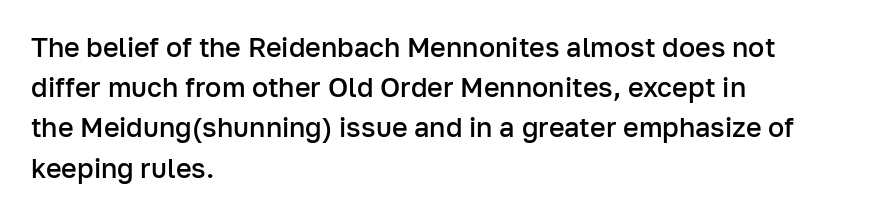
The paragraph has a hard left edge and a soft right edge. Nobody drew a line under any word here. Notice how descenders clear the ascenders below comfortably — that's standard leading. Its strokes are somewhat broadened, the hallmark of semibold type. The axis of the letterforms is exactly vertical. The letterforms sit shoulder to shoulder at normal distance.
